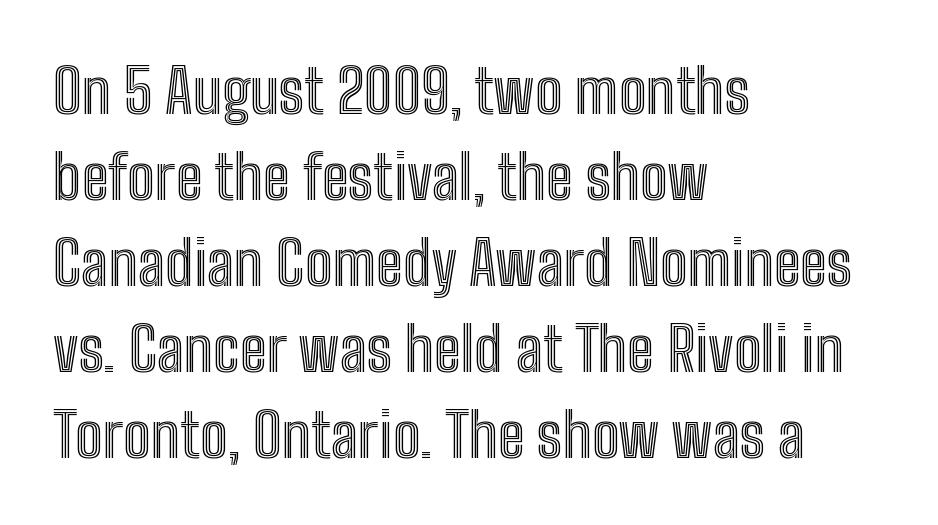
{"italic": "no", "width": "condensed", "x_height": "medium", "monospaced": "no", "underline": "no", "align": "left", "line_spacing": "normal", "line_spacing_ratio": 1.41, "letter_spacing": "normal", "letter_spacing_em": 0.0, "glyph_px": 61}
